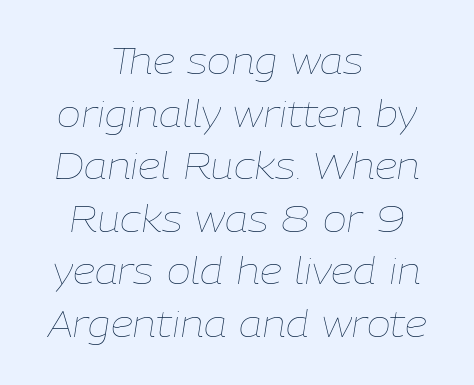
The image shows 36 px thin type, italic (leaning right); set centered, normal line spacing (1.46x), normal letter spacing, not underlined; low stroke contrast and a medium x-height.
